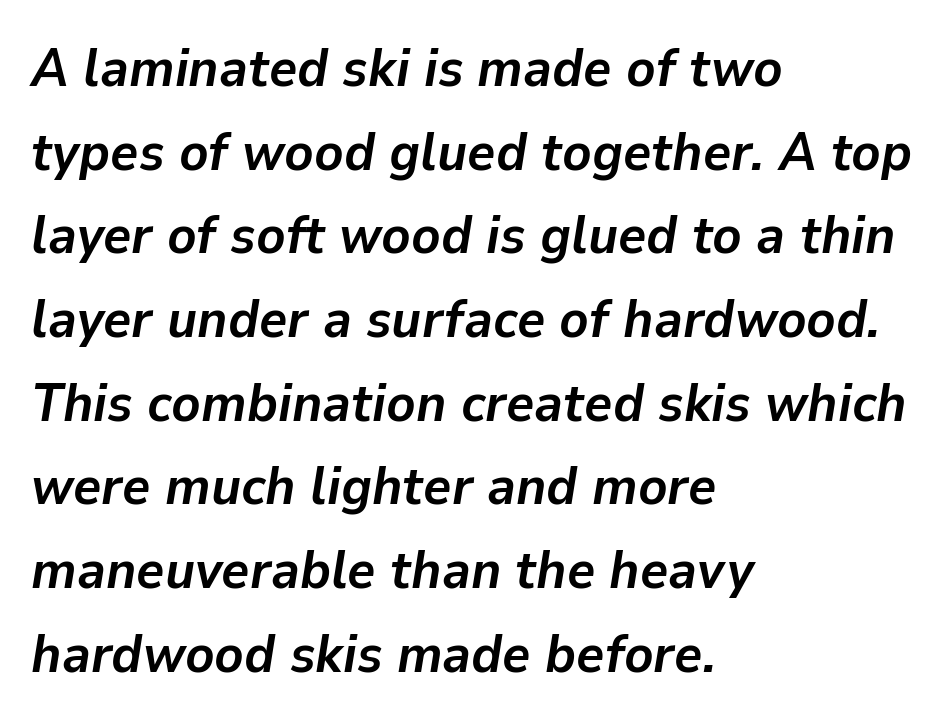
Nothing unusual about the tracking: characters are spaced as the font intends. No word sits above an underline. Look at the stroke-to-counter ratio: heavy, a bold. Posture: slanted. The rendering anchors every line to the left-hand side.
